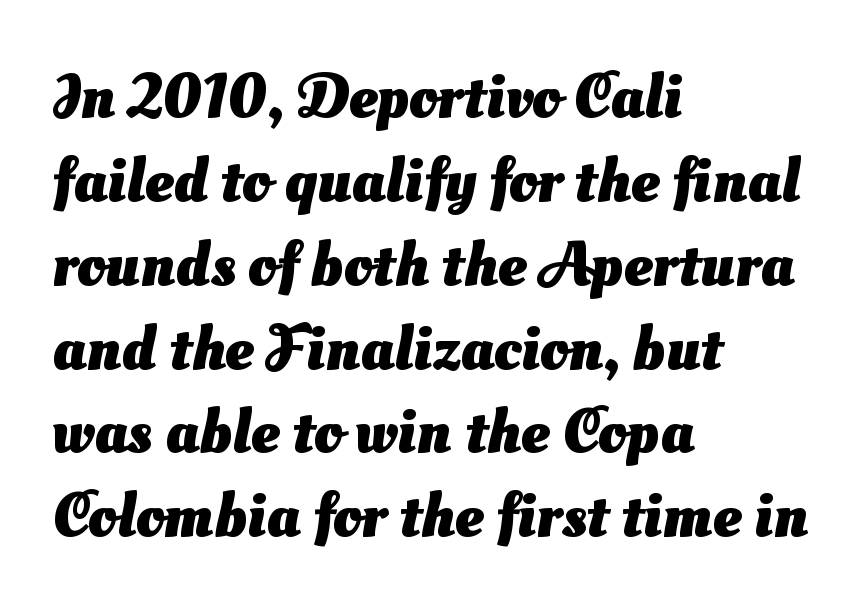
Default kerning and tracking; the words read as compact shapes. Weight check: bold — yes, fully. Left-aligned paragraph, ragged on the right. Whoever set this chose a conventional vertical rhythm. The typeface chosen for these lines omits serifs. Check under the words: just untouched page.
